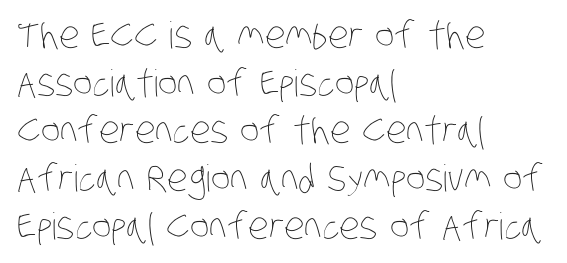
The image shows 37 px thin, condensed type; set left-aligned, normal line spacing (1.29x), normal letter spacing, not underlined; low stroke contrast and a large x-height.
